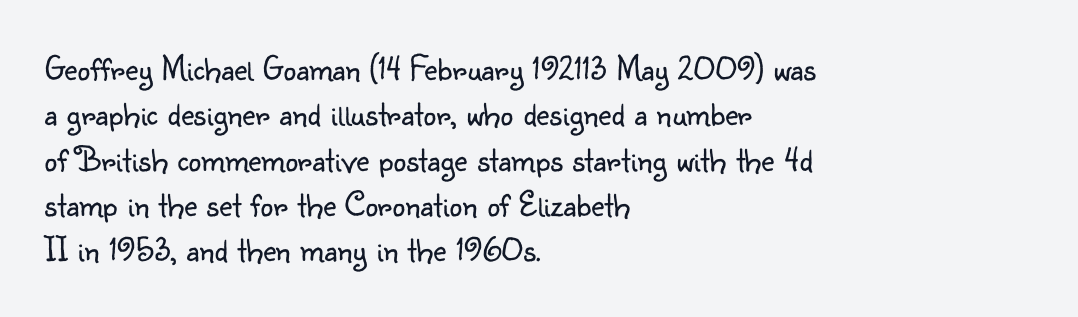
{"serif": "no", "italic": "no", "bold": "no", "weight": "light", "width": "normal", "stroke_contrast": "low", "x_height": "small", "monospaced": "no", "underline": "no", "align": "left", "line_spacing": "normal", "line_spacing_ratio": 1.26, "letter_spacing": "normal", "letter_spacing_em": 0.0, "glyph_px": 36}
